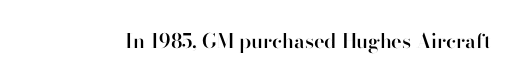
Q: Is the text bold? A: Semi-bold.
Q: Is the text italic (slanted)? A: No, it is upright.
Q: Is the text underlined? A: No.
Q: Is the spacing between letters normal or unusually wide? A: Normal.
